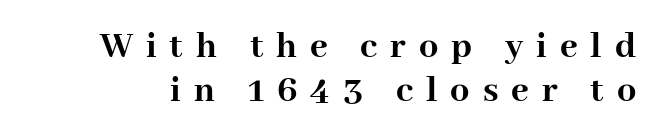
Tall strokes in this sample are plumb rather than angled. What stands out about the letter spacing? Its width — letters are far apart. These lines carry a lot of weight — the face is fully bold. A typesetter would call this proportional, since set widths differ per character. What kind of face is this? One with serifs. Descender tails drop into unmarked territory.
